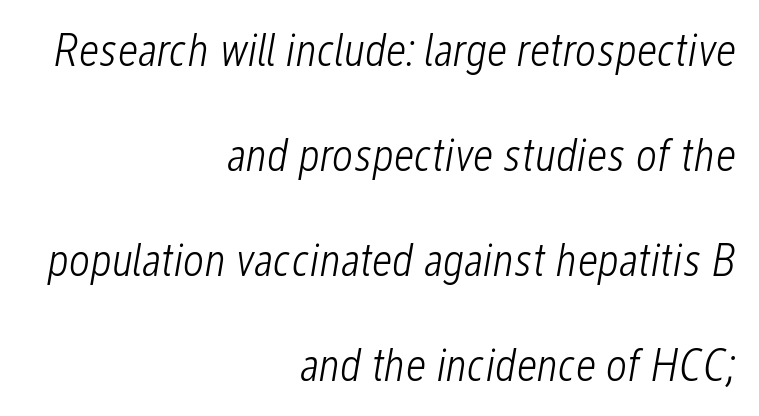
{"italic": "yes", "lean": "right", "slant_degrees": 12, "bold": "no", "weight": "light", "width": "condensed", "stroke_contrast": "low", "x_height": "medium", "monospaced": "no", "underline": "no", "align": "right", "line_spacing": "loose", "line_spacing_ratio": 2.28, "letter_spacing": "normal", "letter_spacing_em": 0.0, "glyph_px": 46}
